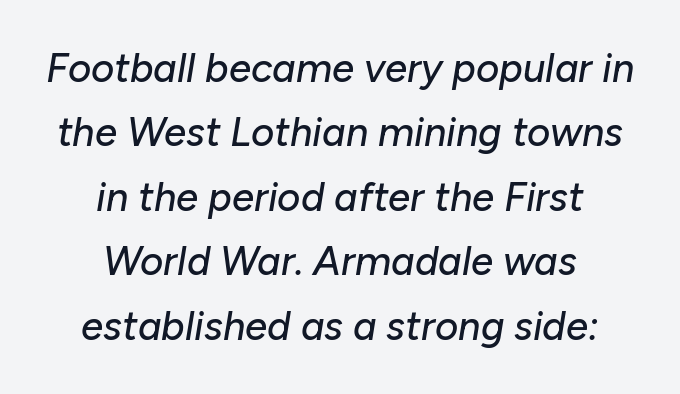
Q: Is the text italic (slanted)? A: Yes, it leans right by about 10 degrees.
Q: Is the text underlined? A: No.
Q: How is the paragraph aligned? A: Centered.
Q: Is the spacing between letters normal or unusually wide? A: Normal.
Q: Is the spacing between lines tight, normal or loose? A: Normal.
Q: Width (condensed, normal, or wide)? A: Normal.
Q: Stroke contrast? A: Low.
Q: x-height? A: Medium.
Q: Monospaced? A: No.
